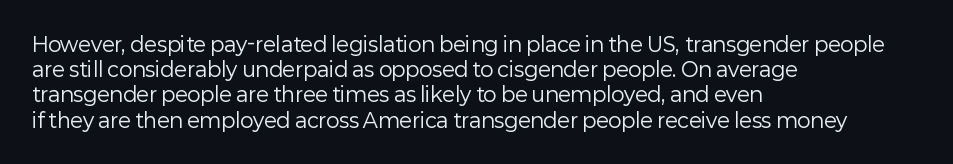
{"italic": "no", "bold": "no", "underline": "no", "align": "left", "line_spacing": "normal", "line_spacing_ratio": 1.26, "letter_spacing": "normal", "letter_spacing_em": 0.0, "glyph_px": 20}
